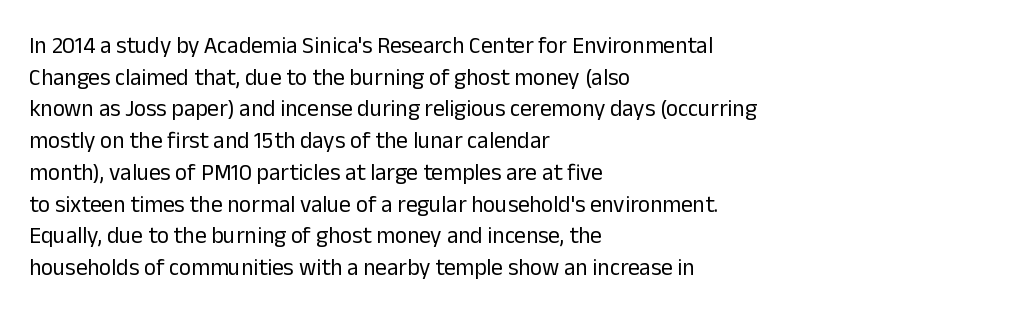
{"italic": "no", "bold": "no", "underline": "no", "align": "left", "line_spacing": "normal", "line_spacing_ratio": 1.38, "letter_spacing": "normal", "letter_spacing_em": 0.0, "glyph_px": 23}
